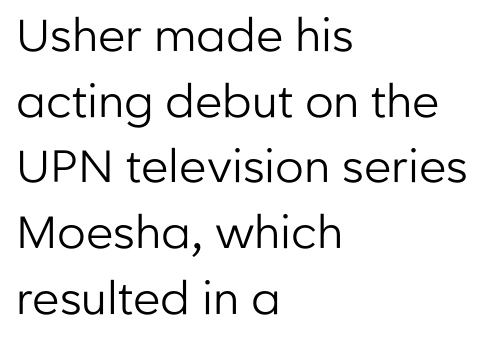
Q: Is the text bold? A: No.
Q: Is the text italic (slanted)? A: No, it is upright.
Q: Is the typeface a serif or a sans-serif typeface? A: Sans-serif.
Q: Is the text underlined? A: No.
Q: How is the paragraph aligned? A: Left-aligned.
Q: Is the spacing between letters normal or unusually wide? A: Normal.
Q: Is the spacing between lines tight, normal or loose? A: Normal.
Q: Width (condensed, normal, or wide)? A: Normal.
Q: Stroke contrast? A: Low.
Q: x-height? A: Medium.
Q: Monospaced? A: No.
